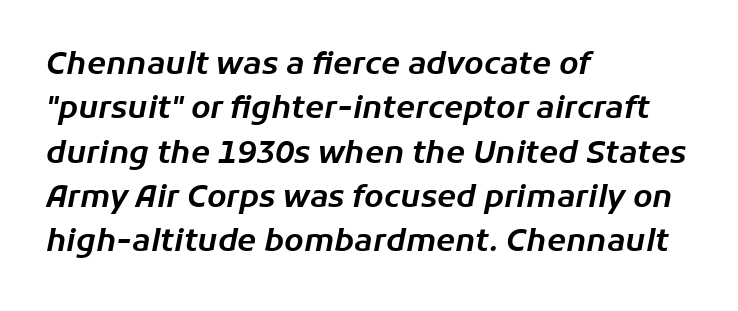
{"italic": "yes", "lean": "right", "slant_degrees": 11, "width": "normal", "stroke_contrast": "low", "x_height": "medium", "monospaced": "no", "underline": "no", "align": "left", "line_spacing": "normal", "line_spacing_ratio": 1.43, "letter_spacing": "normal", "letter_spacing_em": 0.0, "glyph_px": 31}
